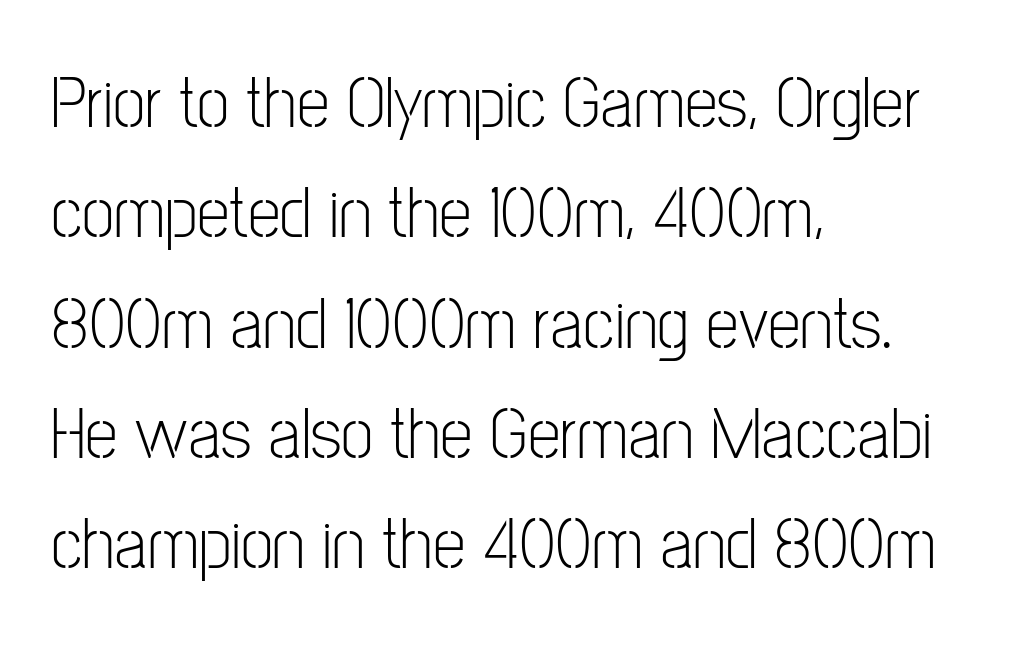
Each letter keeps its own natural width here, so spacing adapts to shape. It's the straight-up-and-down kind of type. Is this a sans? Yes — the strokes have no serifs. A classic flush-left, rag-right setting is used for this passage. The specimen omits any rule beneath the text block's lines. What's the leading like? Ordinary, nothing unusual.
